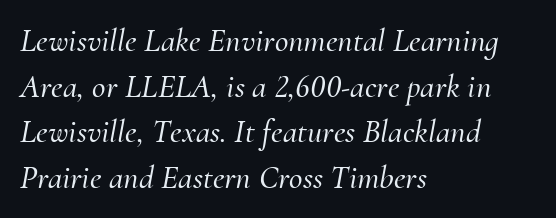
Q: Is the text italic (slanted)? A: Yes, it leans right by about 10 degrees.
Q: Is the typeface a serif or a sans-serif typeface? A: Serif.
Q: Is the text underlined? A: No.
Q: How is the paragraph aligned? A: Left-aligned.
Q: Is the spacing between letters normal or unusually wide? A: Normal.
Q: Is the spacing between lines tight, normal or loose? A: Normal.
Q: Width (condensed, normal, or wide)? A: Normal.
Q: Stroke contrast? A: Medium.
Q: x-height? A: Small.
Q: Monospaced? A: No.
